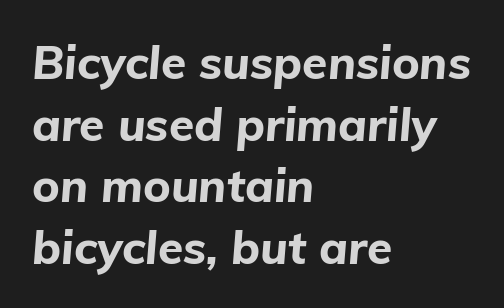
Q: Is the text bold? A: Yes.
Q: Is the text italic (slanted)? A: Yes, it leans right by about 5 degrees.
Q: Is the text underlined? A: No.
Q: How is the paragraph aligned? A: Left-aligned.
Q: Is the spacing between letters normal or unusually wide? A: Normal.
Q: Is the spacing between lines tight, normal or loose? A: Normal.
Q: Width (condensed, normal, or wide)? A: Normal.
Q: Stroke contrast? A: Low.
Q: x-height? A: Medium.
Q: Monospaced? A: No.
